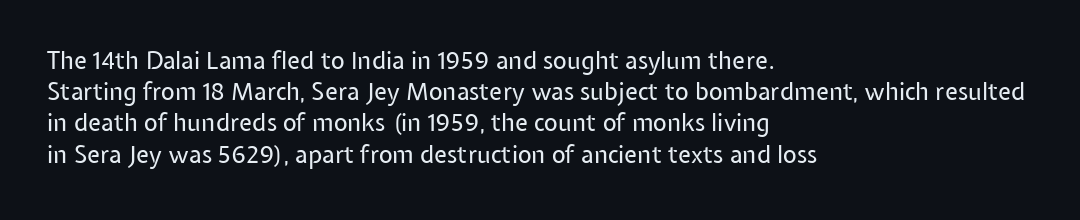
The ragged edge is on the right, which tells us the setting is flush left. The passage shown is not underscored anywhere. These lines were composed using upright roman letters. This sample uses plain, unmodified letter spacing. Reading down the column, the eye jumps a familiar distance to each next line.
